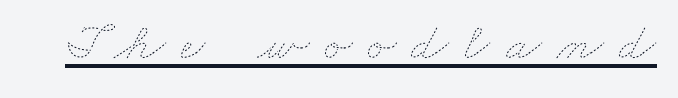
The string is rendered with underlining switched on. Letter spacing: wide. The weight would be labelled regular, book, light, or lighter still. Here the designer chose a conventional face with non-uniform glyph widths.
